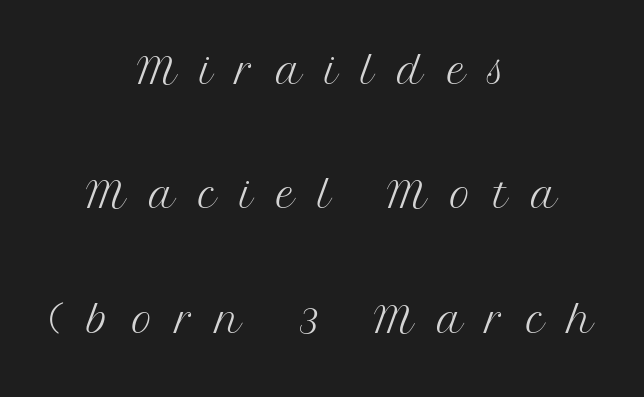
The image shows 57 px light serif type; set centered, loose line spacing (2.18x), unusually wide letter spacing (+0.41 em), not underlined; medium stroke contrast and a medium x-height.
